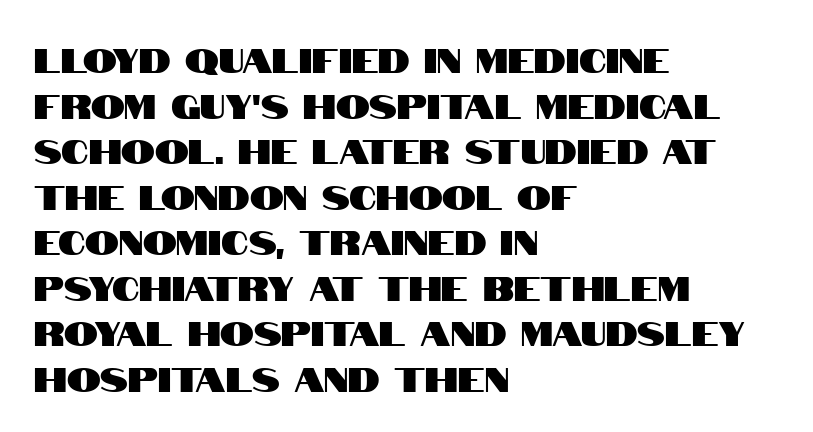
{"serif": "no", "italic": "no", "width": "condensed", "stroke_contrast": "high", "x_height": "large", "monospaced": "no", "underline": "no", "align": "left", "line_spacing": "normal", "line_spacing_ratio": 1.34, "letter_spacing": "normal", "letter_spacing_em": 0.0, "glyph_px": 34}
